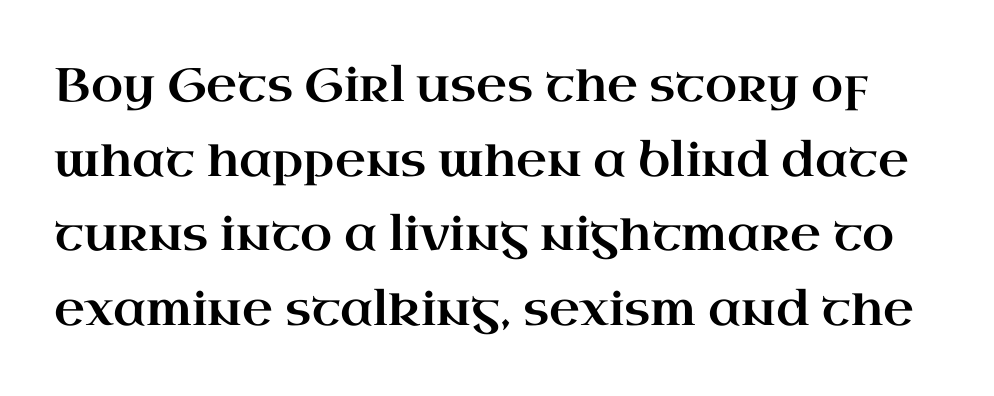
The face used here is rendered with its standard letterfit. Note the varied advance widths — an 'i' is clearly narrower than an 'm'. Note: serifs present on the glyphs. Underline: absent. Compared with typical paragraphs, the rows here are spaced about the same.
